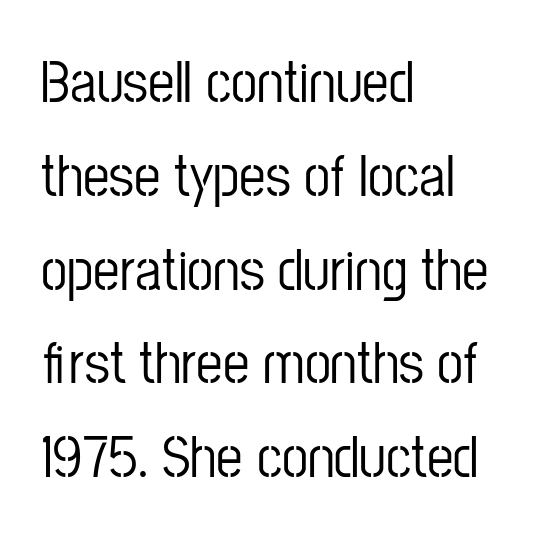
The ragged edge is on the right, which tells us the setting is flush left. The letters stand straight up with perfectly vertical stems. Anything drawn beneath the words? Only blank space. The gaps between neighbouring characters are ordinary and unremarkable.
